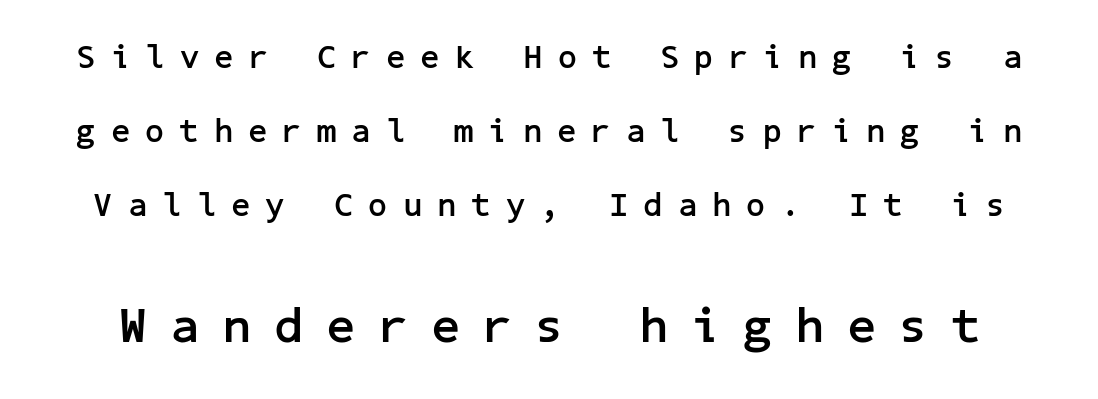
Designer's note — italics off, roman on. Weight: bold. This sample uses expanded letter spacing, leaving extra air between glyphs. In terms of leading, this rendering errs on the spacious side. Letters rest on an invisible, unmarked baseline.
